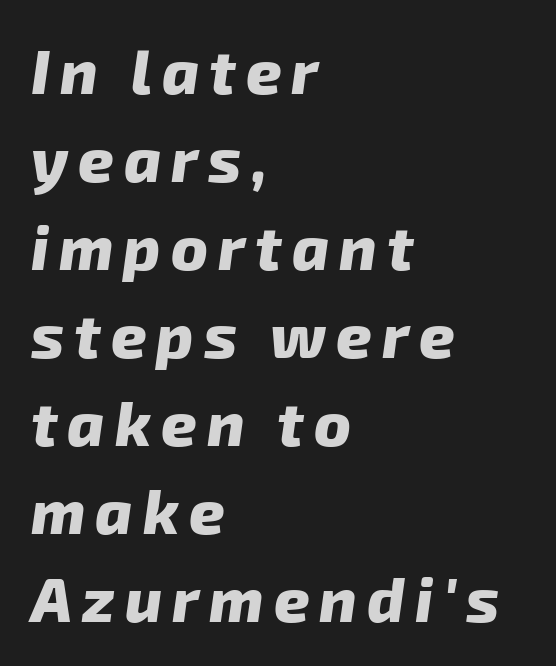
{"serif": "no", "bold": "yes", "weight": "heavy", "width": "normal", "stroke_contrast": "low", "x_height": "medium", "monospaced": "no", "underline": "no", "align": "left", "line_spacing": "normal", "line_spacing_ratio": 1.42, "glyph_px": 62}
